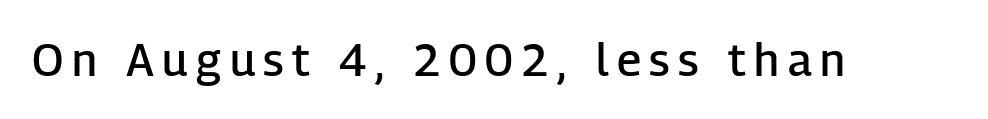
Q: Is the text bold? A: Semi-bold.
Q: Is the text italic (slanted)? A: No, it is upright.
Q: Is the typeface a serif or a sans-serif typeface? A: Sans-serif.
Q: Is the text underlined? A: No.
Q: Width (condensed, normal, or wide)? A: Normal.
Q: Stroke contrast? A: Low.
Q: x-height? A: Medium.
Q: Monospaced? A: No.
